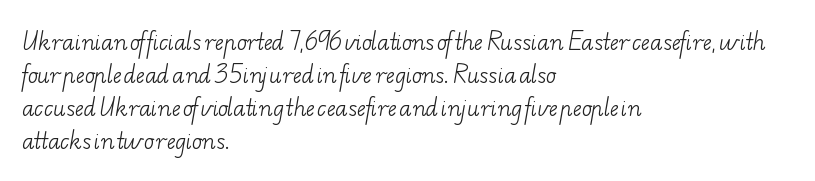
Spacing between characters is what you'd get straight out of the box. The letters look calm and open, with moderate or lighter stems. A bare baseline throughout the passage. The block of text has a typical density, with ordinary space between rows.
